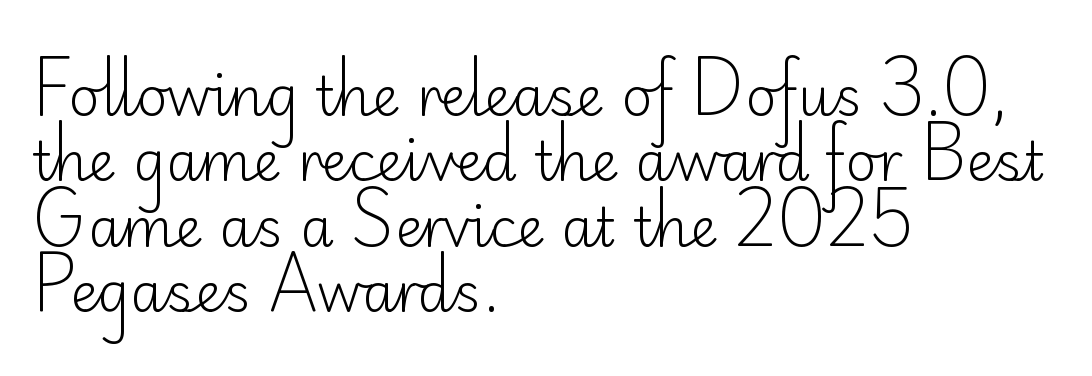
{"serif": "no", "italic": "no", "bold": "no", "weight": "light", "width": "normal", "stroke_contrast": "low", "x_height": "small", "monospaced": "no", "underline": "no", "align": "left", "line_spacing_ratio": 1.21, "letter_spacing": "normal", "letter_spacing_em": 0.0, "glyph_px": 54}
